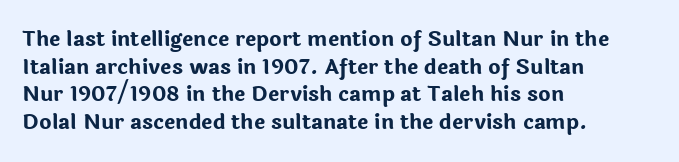
{"italic": "no", "bold": "yes", "underline": "no", "align": "left", "line_spacing": "normal", "line_spacing_ratio": 1.32, "letter_spacing": "normal", "letter_spacing_em": 0.0, "glyph_px": 21}
